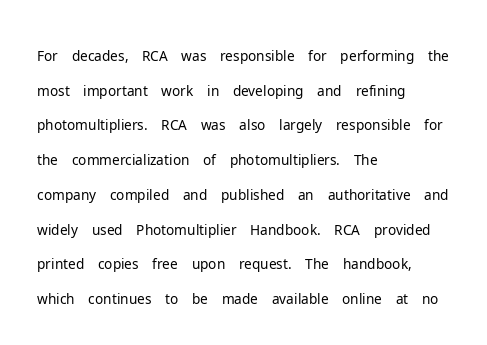
{"serif": "no", "italic": "no", "bold": "no", "weight": "light", "width": "normal", "stroke_contrast": "low", "x_height": "medium", "monospaced": "no", "underline": "no", "align": "left", "line_spacing_ratio": 1.24, "letter_spacing": "normal", "letter_spacing_em": 0.0, "glyph_px": 28}
